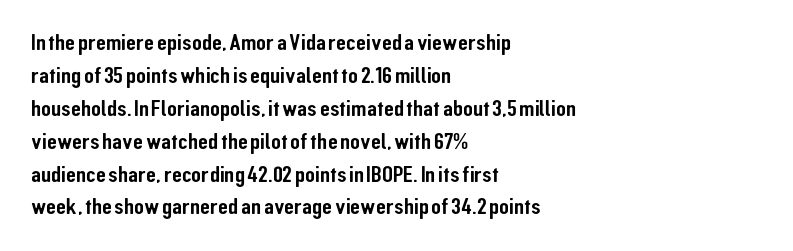
Q: Is the text italic (slanted)? A: No, it is upright.
Q: Is the text underlined? A: No.
Q: How is the paragraph aligned? A: Left-aligned.
Q: Is the spacing between letters normal or unusually wide? A: Normal.
Q: Is the spacing between lines tight, normal or loose? A: Normal.
